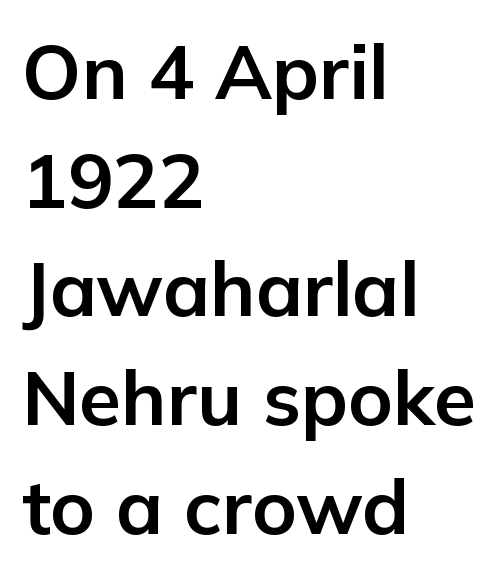
The letters advance in unequal steps, a hallmark of proportional type. In terms of leading, this rendering sits right in the middle. You can tell from the bare stems that sans-serif type was used. Heavy-handed strokes throughout: this text is bold. If you drew a line through each stem, it would be perfectly vertical.
